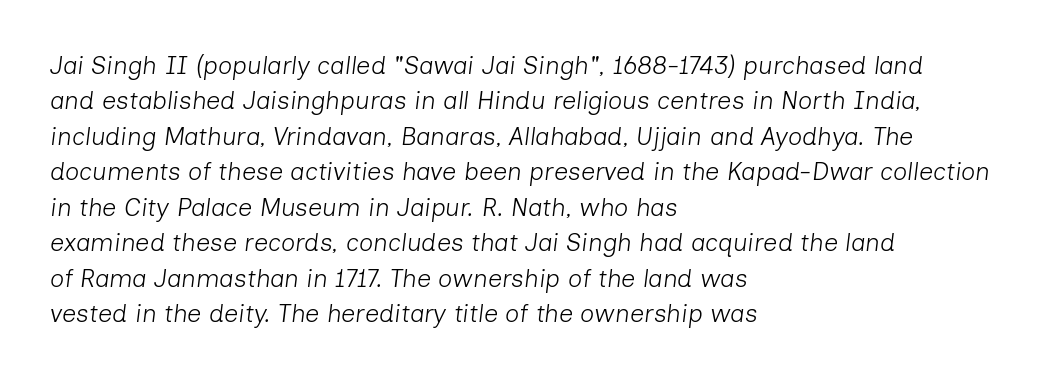
{"italic": "yes", "lean": "right", "slant_degrees": 7, "bold": "no", "underline": "no", "align": "left", "line_spacing": "normal", "line_spacing_ratio": 1.42, "letter_spacing": "normal", "letter_spacing_em": 0.0, "glyph_px": 25}
